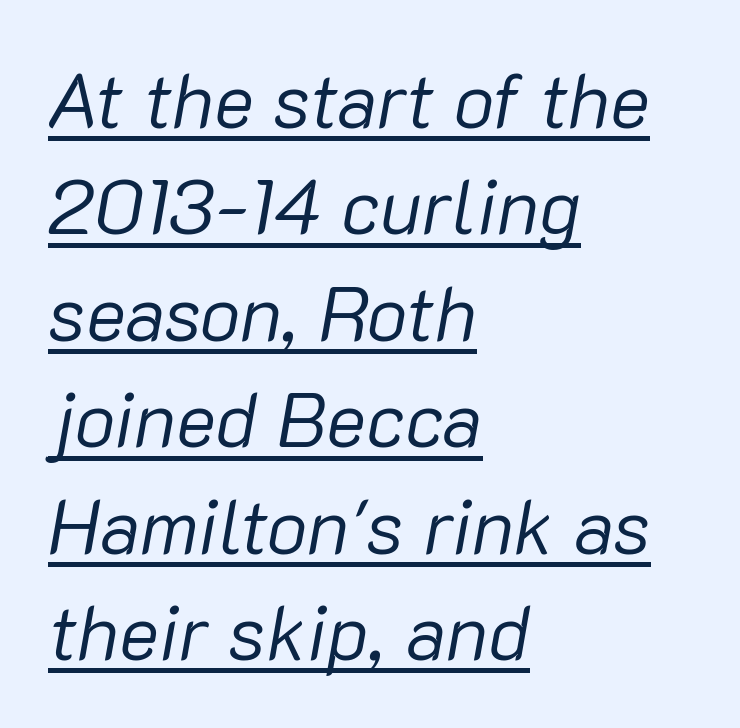
Q: Is the text bold? A: No.
Q: Is the text italic (slanted)? A: Yes, it leans right by about 10 degrees.
Q: Is the text underlined? A: Yes.
Q: How is the paragraph aligned? A: Left-aligned.
Q: Is the spacing between letters normal or unusually wide? A: Normal.
Q: Is the spacing between lines tight, normal or loose? A: Normal.
Q: Width (condensed, normal, or wide)? A: Normal.
Q: Stroke contrast? A: Low.
Q: x-height? A: Medium.
Q: Monospaced? A: No.
